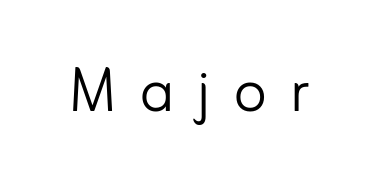
The image shows 78 px light sans-serif type, upright; set unusually wide letter spacing (+0.29 em), not underlined; low stroke contrast and a small x-height.
